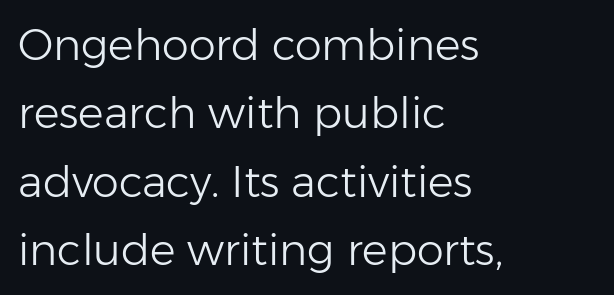
The image shows 43 px light sans-serif type, upright; set left-aligned, normal line spacing (1.59x), normal letter spacing, not underlined; low stroke contrast and a medium x-height.
